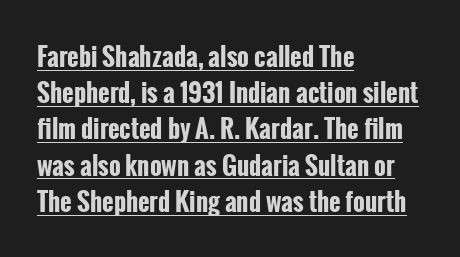
The image shows 25 px bold type, upright; set left-aligned, normal line spacing (1.45x), normal letter spacing, underlined.
